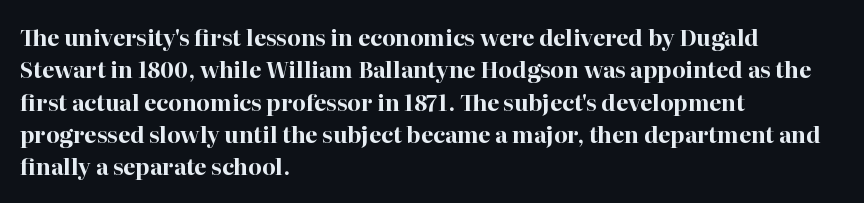
Q: Is the text bold? A: Yes.
Q: Is the text italic (slanted)? A: No, it is upright.
Q: Is the text underlined? A: No.
Q: How is the paragraph aligned? A: Left-aligned.
Q: Is the spacing between letters normal or unusually wide? A: Normal.
Q: Is the spacing between lines tight, normal or loose? A: Normal.
